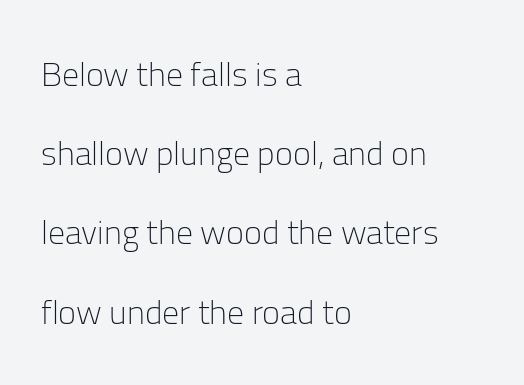
Q: Is the text bold? A: No.
Q: Is the text italic (slanted)? A: No, it is upright.
Q: Is the typeface a serif or a sans-serif typeface? A: Sans-serif.
Q: Is the text underlined? A: No.
Q: How is the paragraph aligned? A: Left-aligned.
Q: Is the spacing between letters normal or unusually wide? A: Normal.
Q: Is the spacing between lines tight, normal or loose? A: Loose.
Q: Width (condensed, normal, or wide)? A: Normal.
Q: Stroke contrast? A: Low.
Q: x-height? A: Medium.
Q: Monospaced? A: No.
